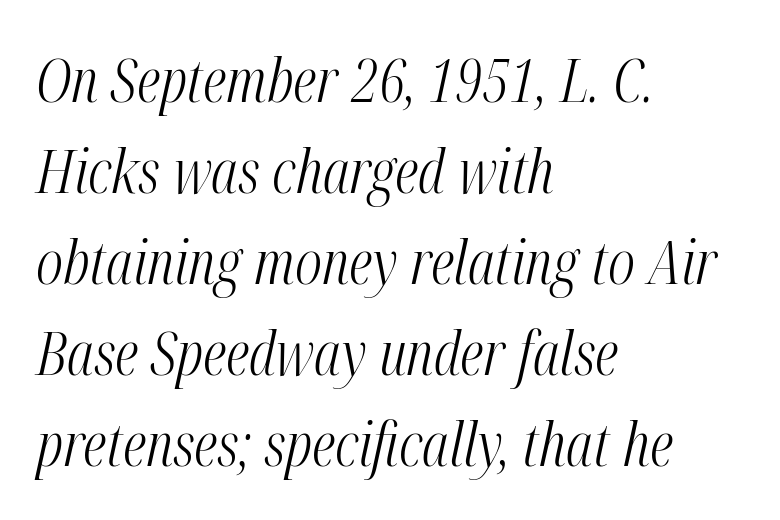
Each new line begins a customary step beneath the previous one. Students, note that the glyphs here touch the page at normal intervals. These lines are set flush left with a ragged right edge. Rule under the text: the space is simply empty.
